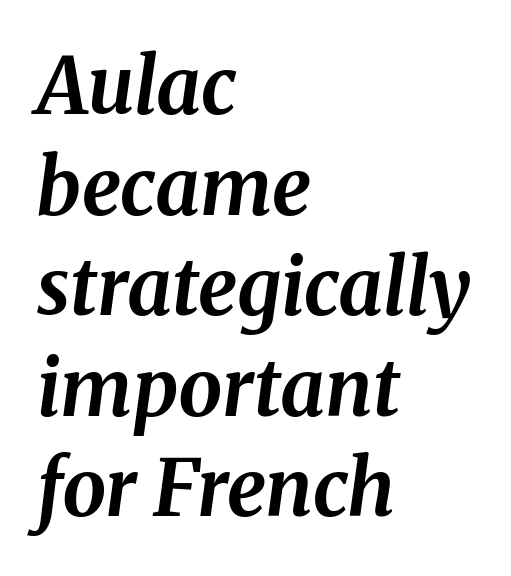
Q: Is the text bold? A: Yes.
Q: Is the text italic (slanted)? A: Yes, it leans right by about 8 degrees.
Q: Is the text underlined? A: No.
Q: How is the paragraph aligned? A: Left-aligned.
Q: Is the spacing between letters normal or unusually wide? A: Normal.
Q: Is the spacing between lines tight, normal or loose? A: Normal.
Q: Width (condensed, normal, or wide)? A: Normal.
Q: Stroke contrast? A: Medium.
Q: x-height? A: Medium.
Q: Monospaced? A: No.
